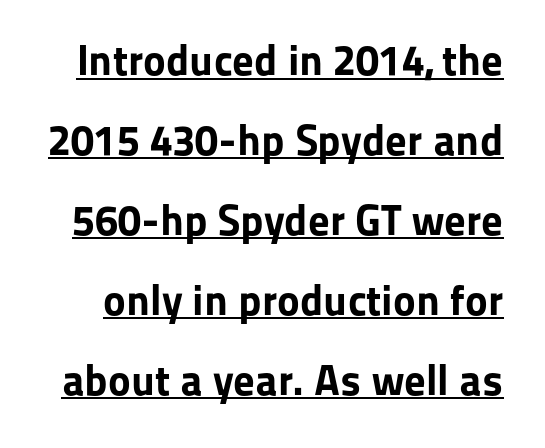
The image shows 43 px bold sans-serif type, upright; set line spacing 1.86x, normal letter spacing, underlined; low stroke contrast and a medium x-height.
